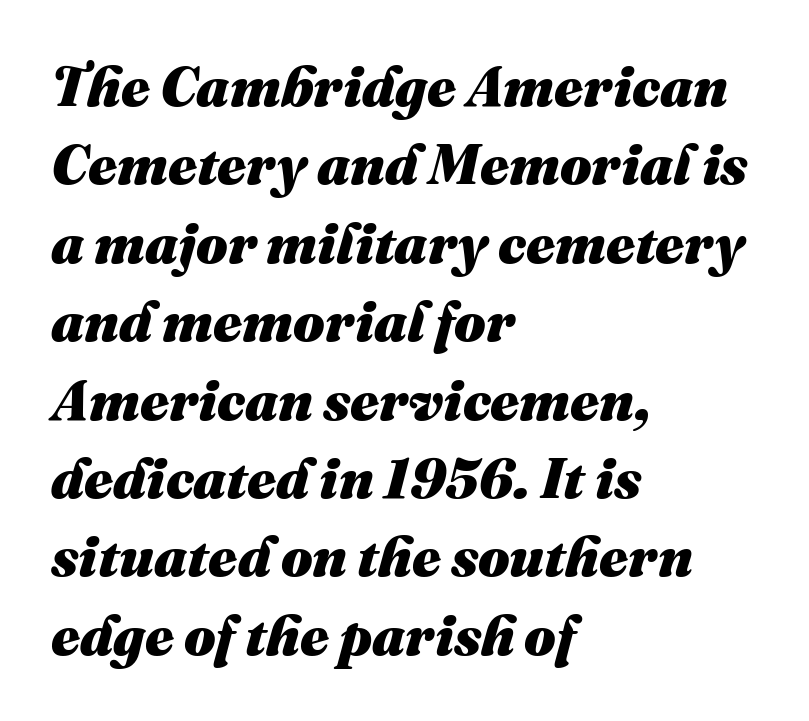
Q: Is the text bold? A: Yes.
Q: Is the text italic (slanted)? A: Yes, it leans right by about 16 degrees.
Q: Is the text underlined? A: No.
Q: How is the paragraph aligned? A: Left-aligned.
Q: Is the spacing between letters normal or unusually wide? A: Normal.
Q: Is the spacing between lines tight, normal or loose? A: Normal.
Q: Width (condensed, normal, or wide)? A: Normal.
Q: Stroke contrast? A: Medium.
Q: x-height? A: Medium.
Q: Monospaced? A: No.
